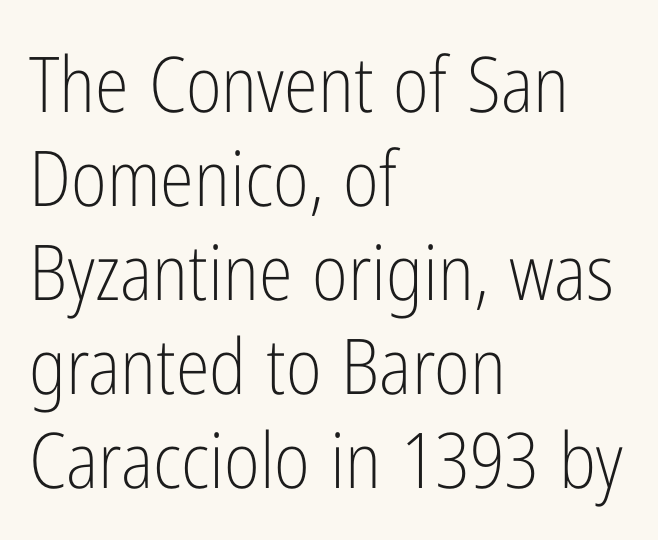
{"serif": "no", "italic": "no", "bold": "no", "weight": "light", "width": "condensed", "stroke_contrast": "low", "x_height": "medium", "monospaced": "no", "underline": "no", "align": "left", "line_spacing_ratio": 1.22, "letter_spacing": "normal", "letter_spacing_em": 0.0, "glyph_px": 77}
